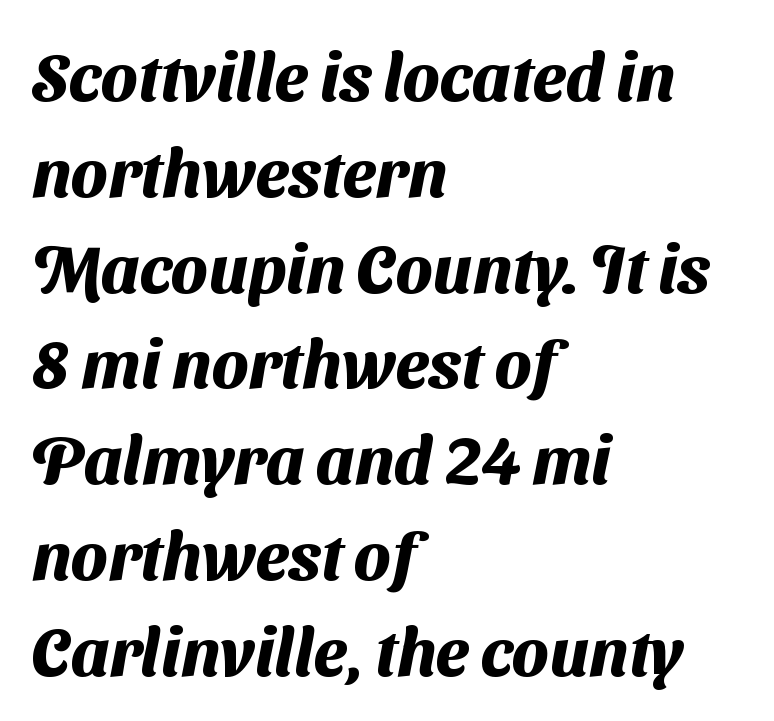
{"serif": "no", "bold": "yes", "weight": "heavy", "width": "normal", "stroke_contrast": "medium", "x_height": "medium", "monospaced": "no", "underline": "no", "align": "left", "line_spacing": "normal", "line_spacing_ratio": 1.43, "letter_spacing": "normal", "letter_spacing_em": 0.0, "glyph_px": 67}
